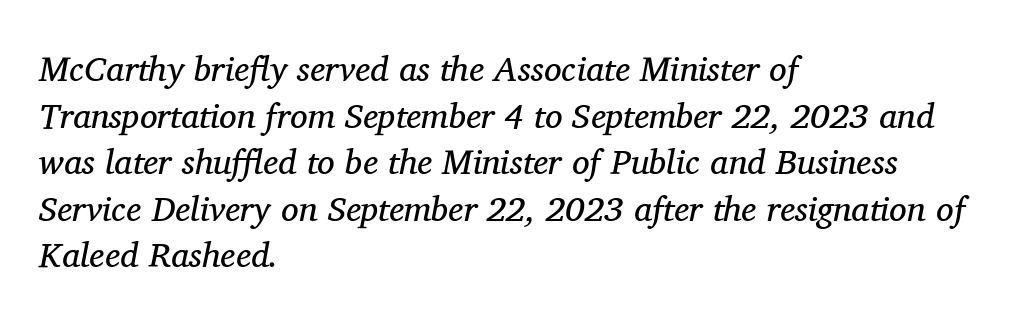
{"serif": "yes", "italic": "yes", "lean": "right", "slant_degrees": 11, "bold": "no", "weight": "regular", "width": "normal", "stroke_contrast": "medium", "x_height": "medium", "monospaced": "no", "underline": "no", "align": "left", "line_spacing": "normal", "line_spacing_ratio": 1.33, "letter_spacing": "normal", "letter_spacing_em": 0.0, "glyph_px": 35}
